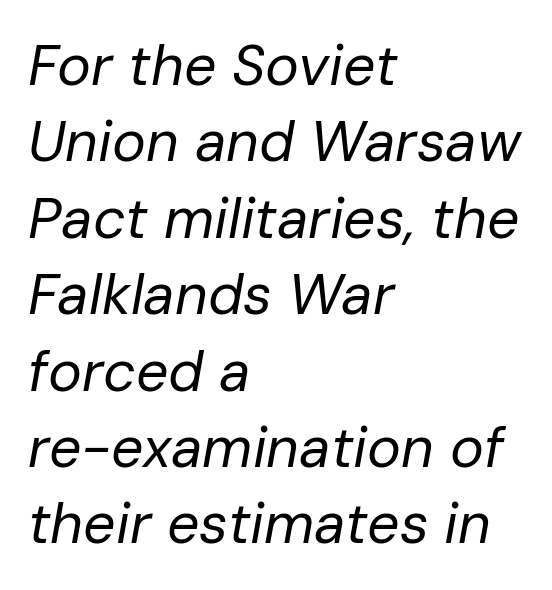
Looks like regular typesetting: each glyph gets only the width it needs. This reads as an unemphasized weight, regular at the heaviest. In terms of letterspacing, this is plain default setting. The designer left line spacing at the default. Each line starts at the same left margin while the right side varies. Yep, that's italic — everything's leaning.
